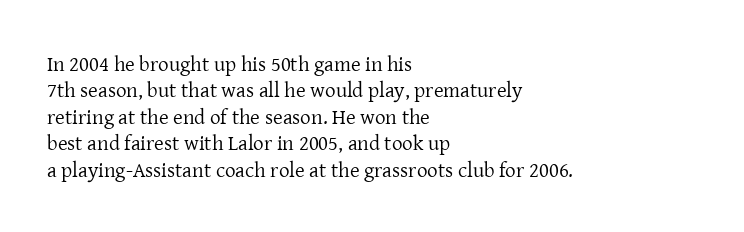
The image shows 21 px text type, upright; set left-aligned, normal line spacing (1.26x), normal letter spacing, not underlined.
